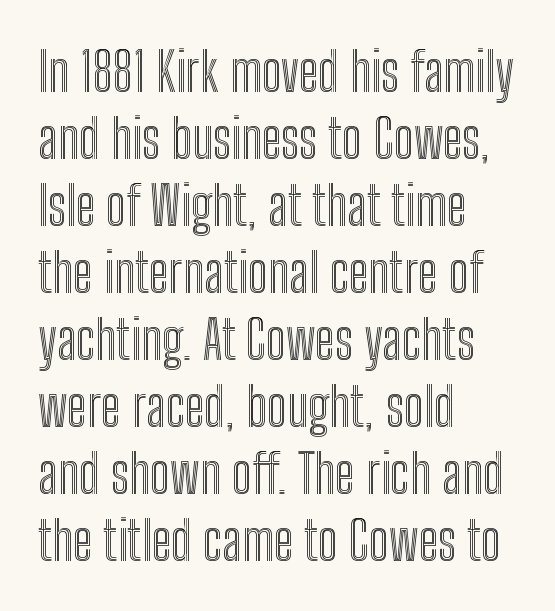
Glyph-to-glyph distance matches everyday printed text. Notice how the stems are strictly vertical — no italics here. The glyphs are unaccompanied by any horizontal stroke below them. Is this a fixed-width face? No — the glyphs have proportional, varying widths. One-word summary of the alignment: left.
